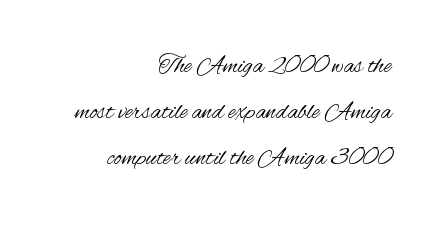
{"bold": "no", "underline": "no", "align": "right", "line_spacing_ratio": 1.85, "letter_spacing": "normal", "letter_spacing_em": 0.0, "glyph_px": 25}
